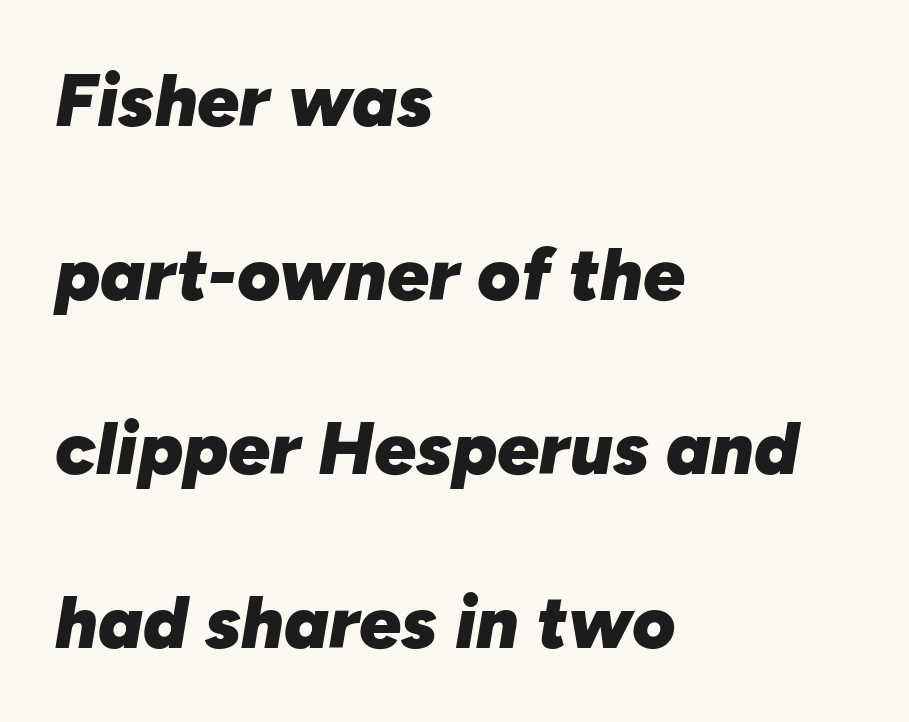
All the whitespace from short lines collects on the right. Honestly, the rows look like they've been pulled way apart. Is the type bold? Yes — the strokes are clearly thick and heavy. Rule under the text: the space is simply empty.
